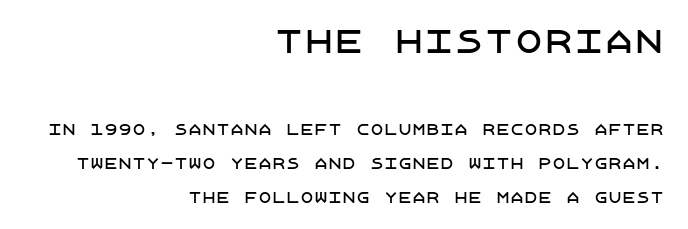
Each word holds together tightly as a unit, with standard inter-letter gaps. Look at the glyph heights: the upper group is clearly the bigger setting. Unlike a traditional serif, this face leaves its strokes unadorned. Nope, not italic — everything's standing straight. A student would call this right alignment; a typographer would say flush right, rag left. The strip under each line holds only bare page.
